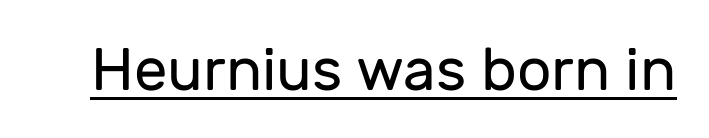
The image shows 60 px regular-weight sans-serif type, upright; set normal letter spacing, underlined; low stroke contrast and a medium x-height.
